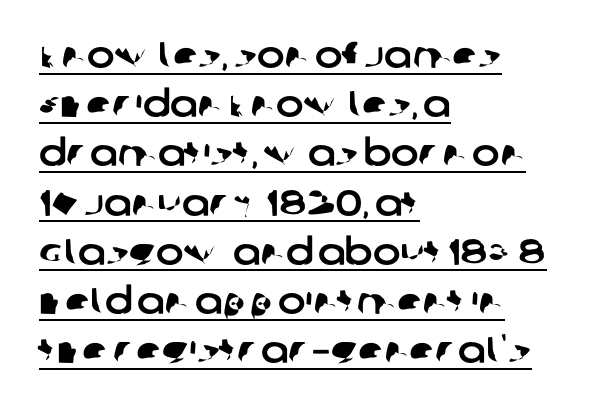
{"serif": "no", "width": "normal", "stroke_contrast": "low", "x_height": "large", "monospaced": "no", "underline": "yes", "align": "left", "line_spacing": "normal", "line_spacing_ratio": 1.33, "letter_spacing": "normal", "letter_spacing_em": 0.0, "glyph_px": 37}
